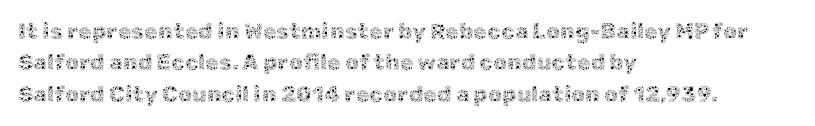
{"italic": "no", "bold": "no", "underline": "no", "align": "left", "line_spacing": "normal", "line_spacing_ratio": 1.43, "letter_spacing": "normal", "letter_spacing_em": 0.0, "glyph_px": 22}
